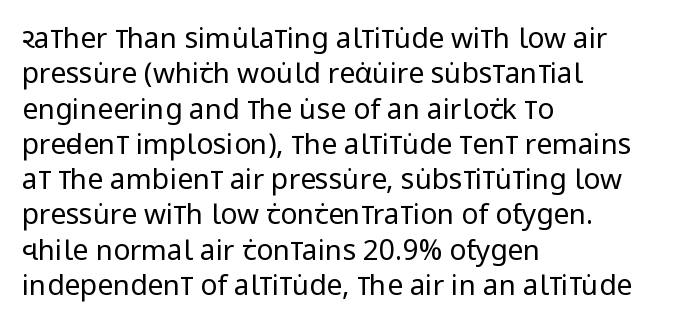
The image shows 28 px regular-weight, condensed sans-serif type, upright; set left-aligned, normal line spacing (1.26x), normal letter spacing, not underlined; low stroke contrast and a large x-height.
